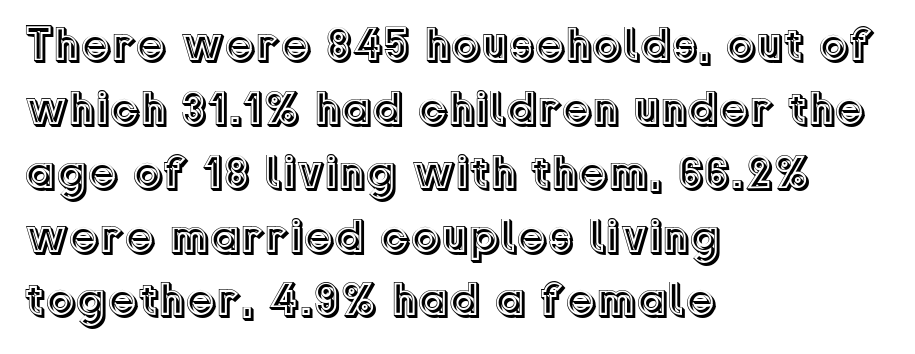
The image shows 48 px text type, upright; set left-aligned, normal line spacing (1.33x), normal letter spacing, not underlined; a medium x-height.
